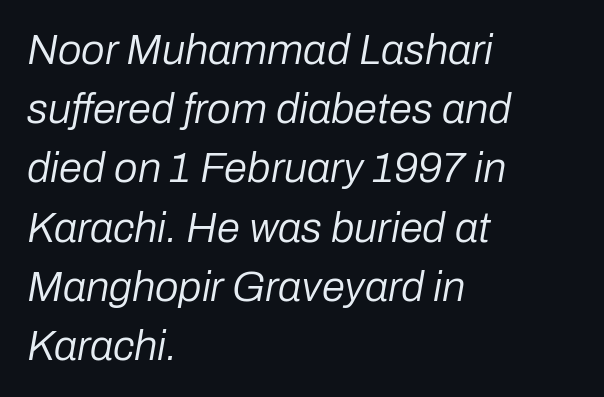
The image shows 42 px regular-weight type, italic (leaning right); set left-aligned, normal line spacing (1.41x), normal letter spacing, not underlined; low stroke contrast and a medium x-height.
